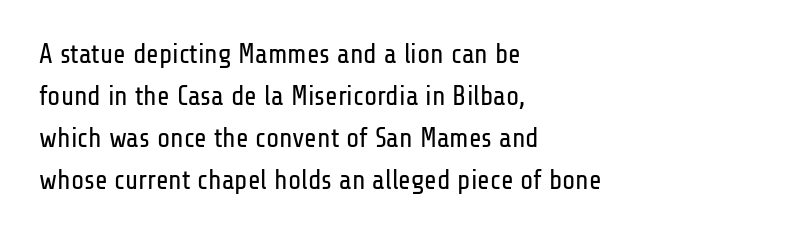
{"italic": "no", "bold": "no", "underline": "no", "align": "left", "line_spacing": "normal", "line_spacing_ratio": 1.56, "letter_spacing": "normal", "letter_spacing_em": 0.0, "glyph_px": 27}
